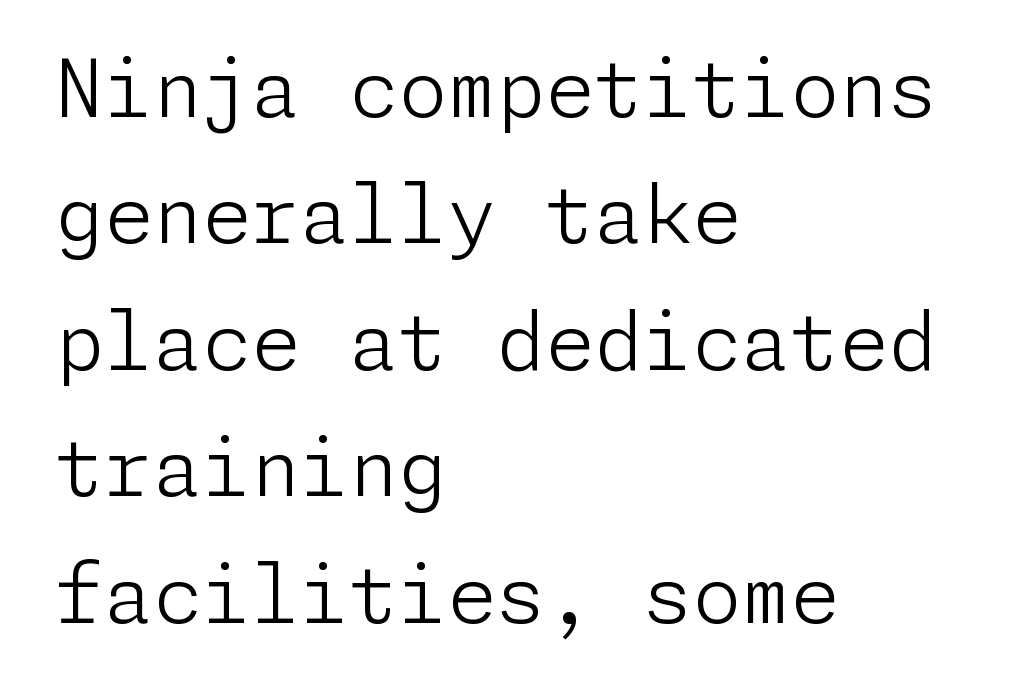
The image shows 79 px light sans-serif type, upright; set left-aligned, normal line spacing (1.6x), normal letter spacing, not underlined; low stroke contrast and a medium x-height.
